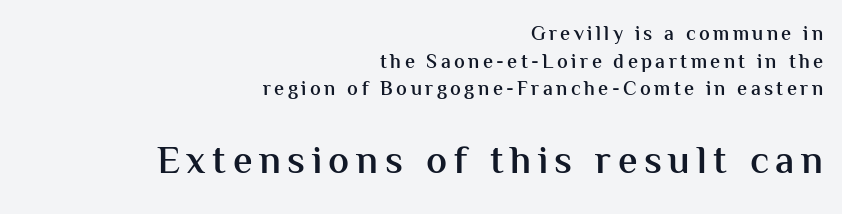
Do the characters align in a grid? No, the font is proportional. Characters remain perfectly vertical along every line. The designer gave the closing block more size than the opening block. If you drew a ruler down the right edge, every line would touch it.
